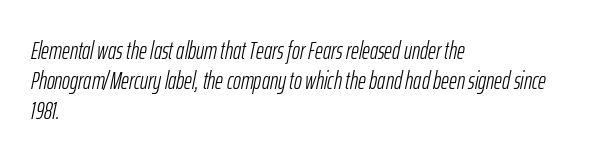
The space between consecutive lines is moderate. The typesetter chose a ragged-right arrangement here. Honestly, there is no underline to notice here at all. The glyphs look as if they've been sheared to an angle. Heaviness? Minimal to ordinary, like unemphasized prose. Between one letter and the next there's only the usual sliver of space.
